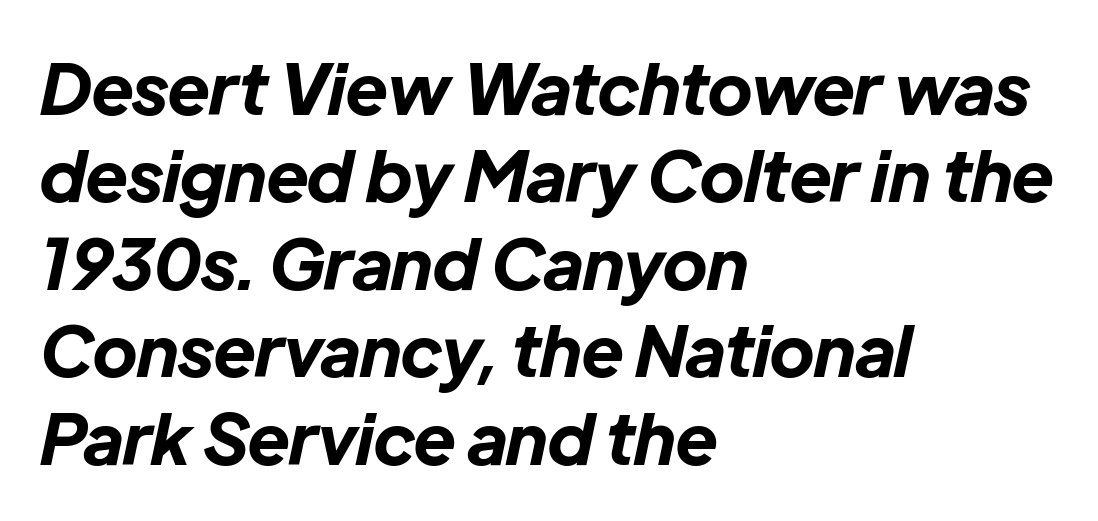
Q: Is the text bold? A: Yes.
Q: Is the text italic (slanted)? A: Yes, it leans right by about 12 degrees.
Q: Is the text underlined? A: No.
Q: How is the paragraph aligned? A: Left-aligned.
Q: Is the spacing between letters normal or unusually wide? A: Normal.
Q: Is the spacing between lines tight, normal or loose? A: Normal.
Q: Width (condensed, normal, or wide)? A: Normal.
Q: Stroke contrast? A: Low.
Q: x-height? A: Medium.
Q: Monospaced? A: No.
